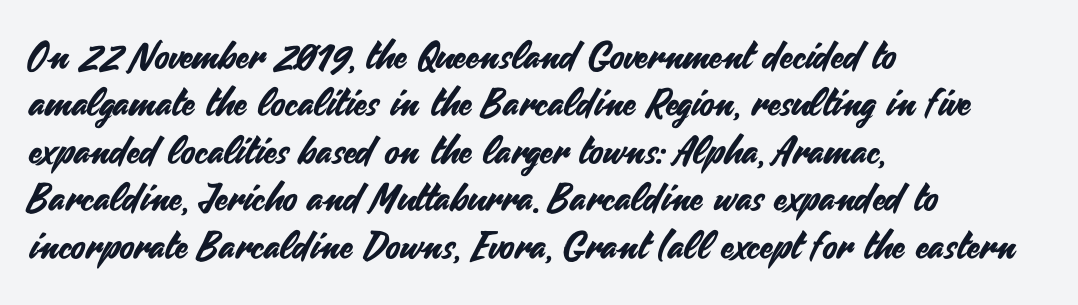
The image shows 38 px sans-serif type; set left-aligned, normal line spacing (1.25x), normal letter spacing, not underlined; medium stroke contrast and a small x-height.
